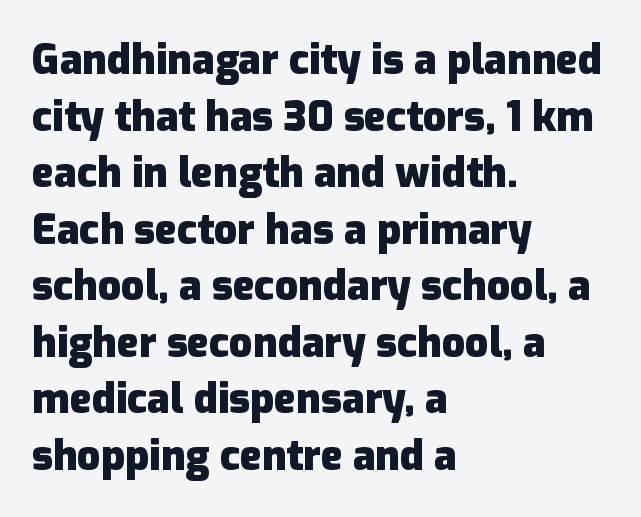
{"serif": "no", "italic": "no", "bold": "yes", "weight": "heavy", "width": "normal", "stroke_contrast": "low", "x_height": "medium", "monospaced": "no", "underline": "no", "align": "left", "line_spacing": "normal", "line_spacing_ratio": 1.38, "letter_spacing": "normal", "letter_spacing_em": 0.0, "glyph_px": 41}
